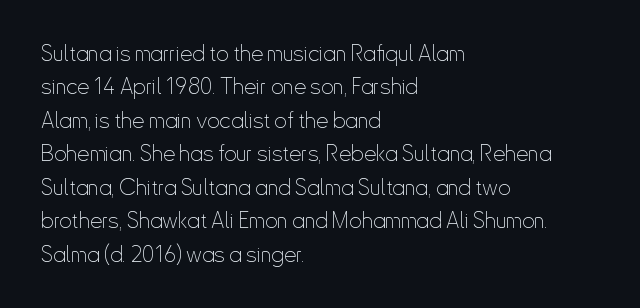
The image shows 22 px text type, upright; set left-aligned, normal line spacing (1.52x), normal letter spacing, not underlined.
